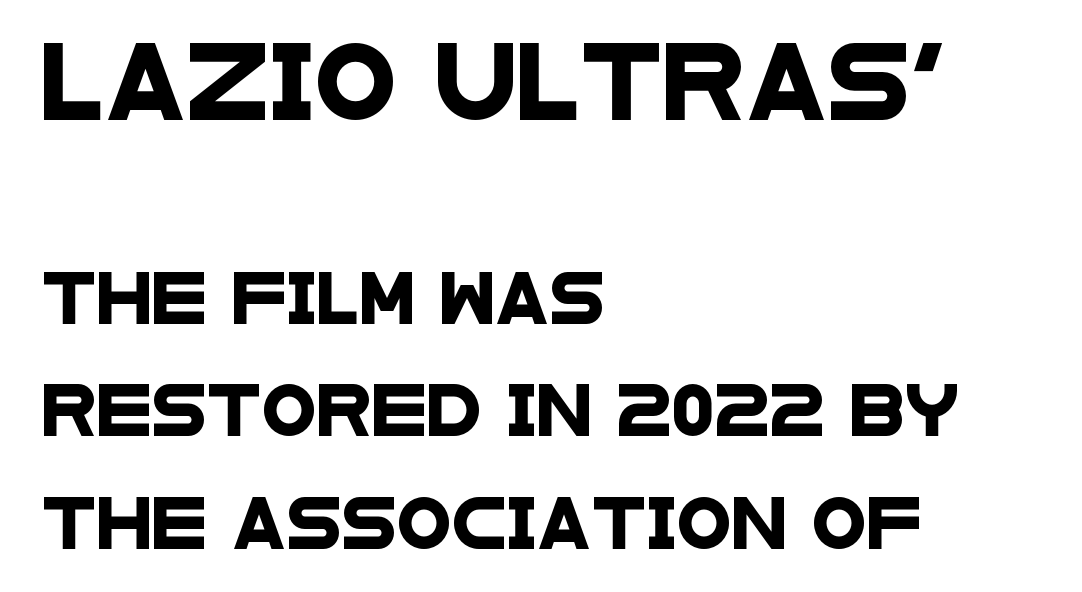
The image shows 75 px wide sans-serif type; set left-aligned, loose line spacing (2.25x), normal letter spacing, not underlined; the first (top) block is 1.5x larger; low stroke contrast and a large x-height.
